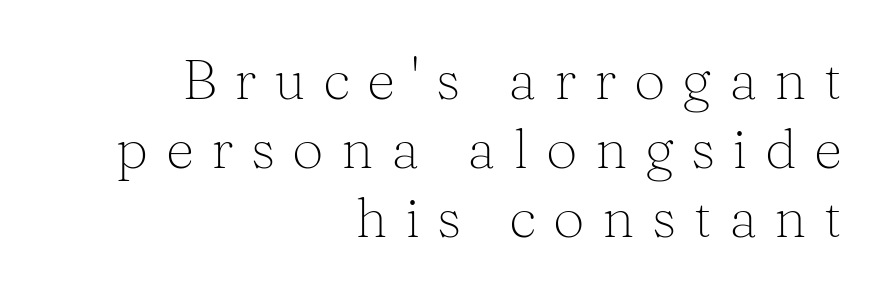
Q: Is the text bold? A: No.
Q: Is the text italic (slanted)? A: No, it is upright.
Q: Is the typeface a serif or a sans-serif typeface? A: Serif.
Q: Is the text underlined? A: No.
Q: How is the paragraph aligned? A: Right-aligned.
Q: Is the spacing between letters normal or unusually wide? A: Unusually wide.
Q: Width (condensed, normal, or wide)? A: Normal.
Q: Stroke contrast? A: Medium.
Q: x-height? A: Medium.
Q: Monospaced? A: No.
